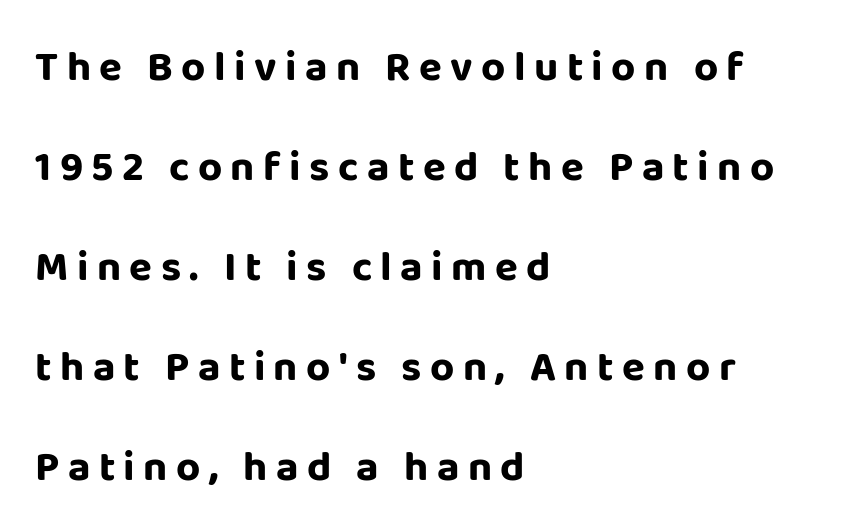
Does the weight exceed regular? Yes, all the way to bold. The letters advance in unequal steps, a hallmark of proportional type. The passage shown is typeset with a sans-serif family. Italic: no, the glyphs are upright roman. The paragraph shown leans on its left margin. What's the leading like? Stretched, with rows far apart.
